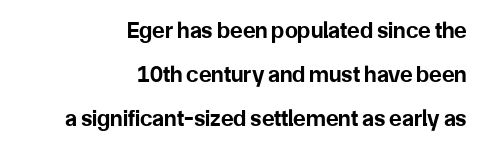
{"italic": "no", "bold": "yes", "underline": "no", "align": "right", "line_spacing": "loose", "line_spacing_ratio": 1.91, "letter_spacing": "normal", "letter_spacing_em": 0.0, "glyph_px": 23}
